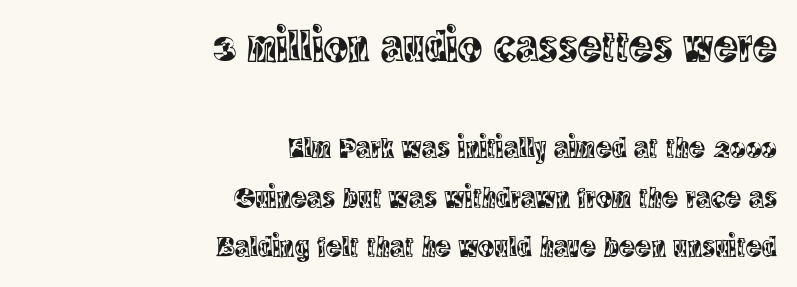
Glance below the letters and you will spot only blank space. Does the copy run flush right? Yes — the right margin is perfectly even. In terms of posture, this sample is upright. The letters advance in unequal steps, a hallmark of proportional type.
